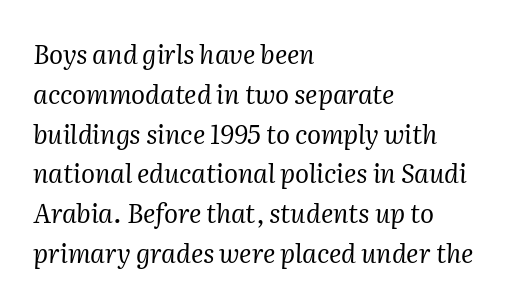
Ink coverage per letter is moderate at most. The specimen omits any rule beneath the text block's lines. Does the lettering tilt? It does — this is italic. Typeset ragged right — the left edge is the straight one.
